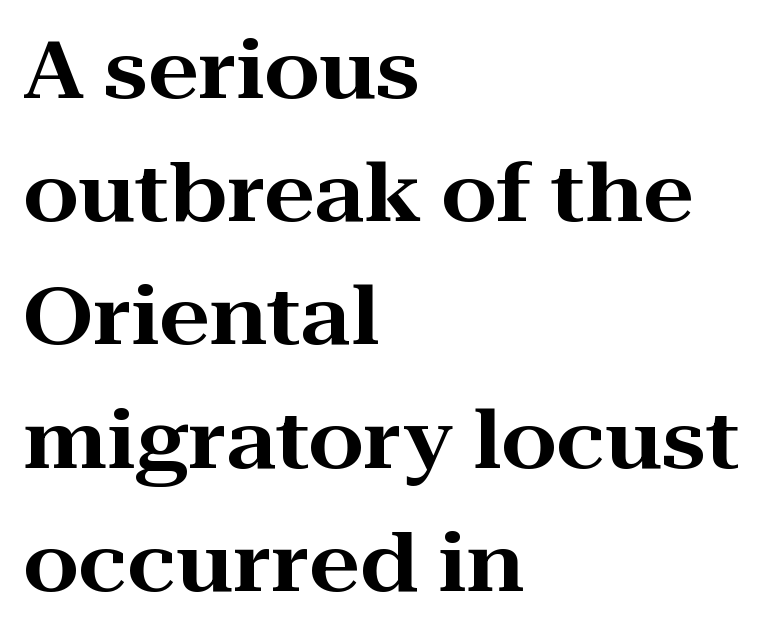
{"serif": "yes", "italic": "no", "width": "wide", "stroke_contrast": "high", "x_height": "medium", "monospaced": "no", "underline": "no", "align": "left", "line_spacing": "normal", "line_spacing_ratio": 1.54, "letter_spacing": "normal", "letter_spacing_em": 0.0, "glyph_px": 80}
